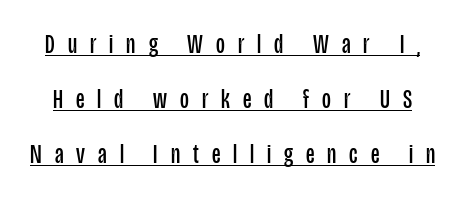
There is plenty of visible air inserted between adjacent glyphs. The rendering uses a large line-height, opening up the rows. The axis of the letterforms is exactly vertical. The specimen includes a rule beneath the text block's lines. Bold? No — there's no thickening of the strokes.
